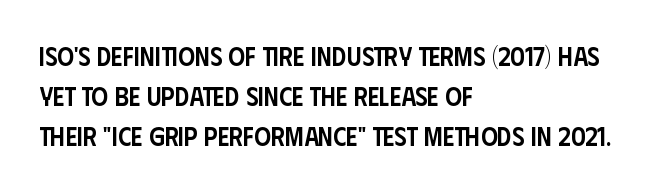
The image shows 26 px text type, upright; set left-aligned, normal line spacing (1.53x), normal letter spacing, not underlined.
